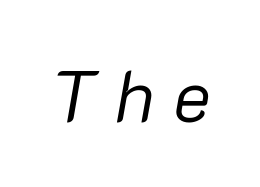
{"italic": "yes", "lean": "right", "slant_degrees": 10, "bold": "no", "weight": "regular", "width": "normal", "stroke_contrast": "low", "x_height": "medium", "monospaced": "no", "underline": "no", "letter_spacing": "wide", "letter_spacing_em": 0.26, "glyph_px": 72}
